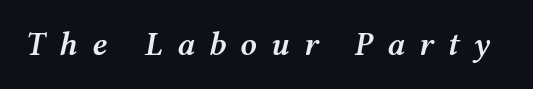
Q: Is the text bold? A: Semi-bold.
Q: Is the text italic (slanted)? A: Yes, it leans right by about 12 degrees.
Q: Is the text underlined? A: No.
Q: Is the spacing between letters normal or unusually wide? A: Unusually wide.
Q: Width (condensed, normal, or wide)? A: Wide.
Q: Stroke contrast? A: Medium.
Q: x-height? A: Medium.
Q: Monospaced? A: No.
